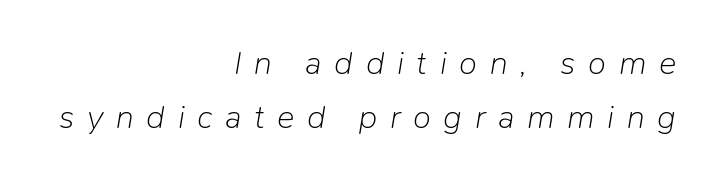
Q: Is the text bold? A: No.
Q: Is the text italic (slanted)? A: Yes, it leans right by about 9 degrees.
Q: Is the text underlined? A: No.
Q: How is the paragraph aligned? A: Right-aligned.
Q: Is the spacing between letters normal or unusually wide? A: Unusually wide.
Q: Is the spacing between lines tight, normal or loose? A: Normal.
Q: Width (condensed, normal, or wide)? A: Normal.
Q: Stroke contrast? A: Low.
Q: x-height? A: Medium.
Q: Monospaced? A: No.
